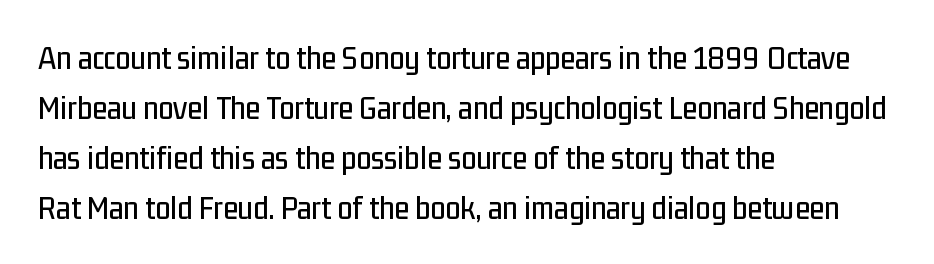
Honestly, there is no underline to notice here at all. Each letter keeps its own natural width here, so spacing adapts to shape. If you drew a line through each stem, it would be perfectly vertical. The vertical gap from one line to the next is medium. The horizontal fit of the characters is conventional and even.
